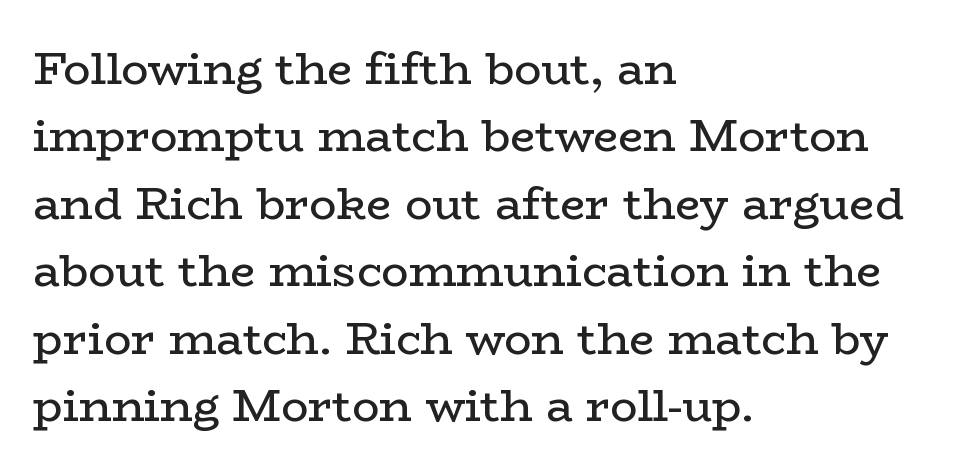
The image shows 45 px regular-weight, wide serif type, upright; set left-aligned, normal line spacing (1.5x), normal letter spacing, not underlined; low stroke contrast and a medium x-height.
